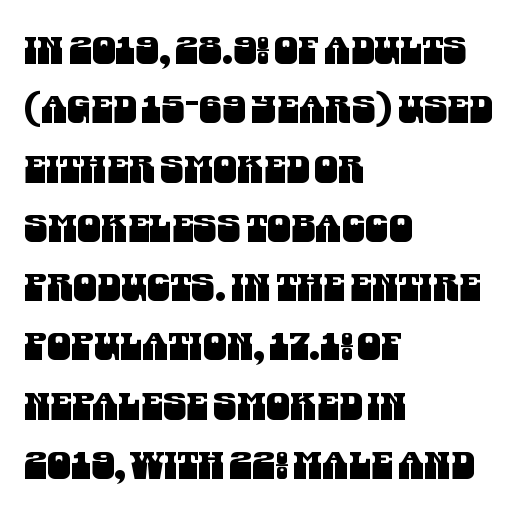
The image shows 38 px condensed sans-serif type; set left-aligned, normal line spacing (1.56x), normal letter spacing, not underlined; medium stroke contrast and a large x-height.
